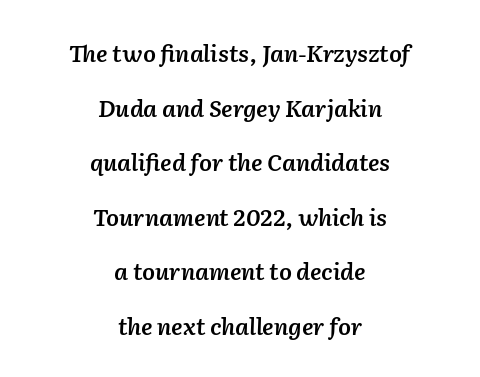
{"italic": "yes", "lean": "right", "slant_degrees": 2, "bold": "semi", "underline": "no", "align": "center", "line_spacing": "loose", "line_spacing_ratio": 2.37, "letter_spacing": "normal", "letter_spacing_em": 0.0, "glyph_px": 23}
